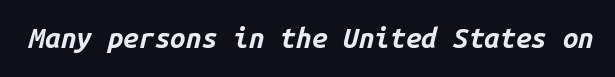
The image shows 28 px bold type, italic (leaning right), monospaced; set normal letter spacing, not underlined; low stroke contrast and a medium x-height.
